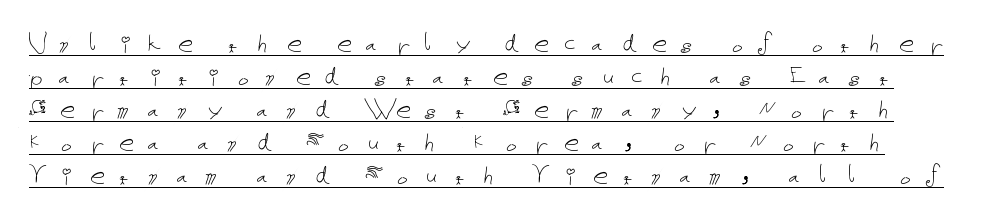
Q: Is the text bold? A: No.
Q: Is the text italic (slanted)? A: No, it is upright.
Q: Is the text underlined? A: Yes.
Q: Is the spacing between letters normal or unusually wide? A: Unusually wide.
Q: Is the spacing between lines tight, normal or loose? A: Tight.
Q: Width (condensed, normal, or wide)? A: Normal.
Q: Stroke contrast? A: Low.
Q: x-height? A: Medium.
